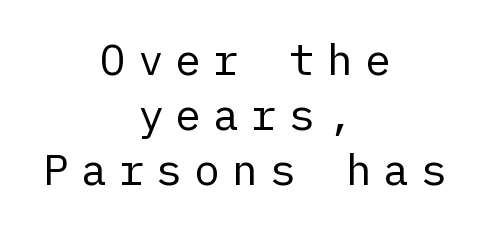
Each new line begins a customary step beneath the previous one. Leftover space on each line is divided equally before and after the words. Tracking here is generous; glyphs stand well apart from one another. The typeface has the unassuming heft of standard copy or less. These lines are composed in type without serifs. The specimen omits any rule beneath the text block's lines.
